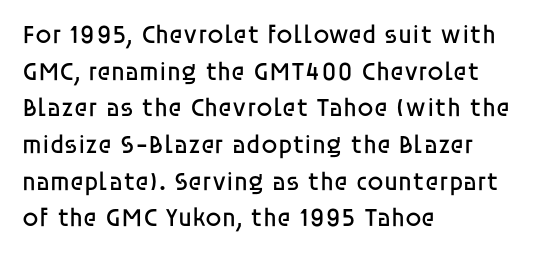
In CSS terms this would be text-align: left. The words here are not underlined. The font is comparable to plain body text, perhaps lighter. Every character sits straight up, as roman type does. The vertical gap from one line to the next is medium. Compared with typical body copy, the letter spacing here is the same.
